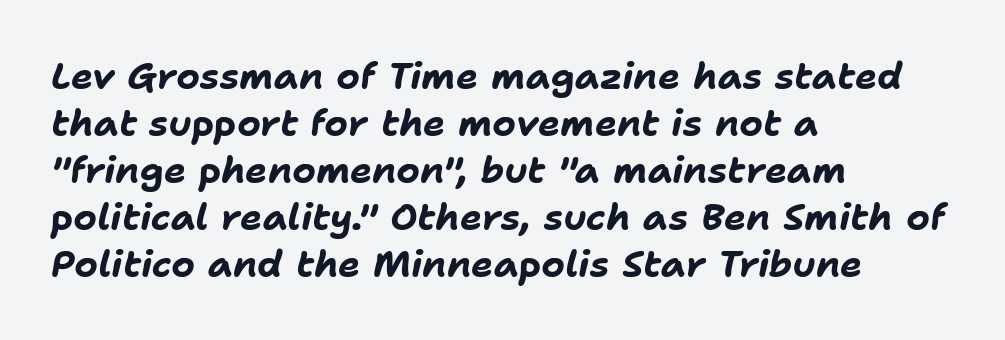
{"italic": "yes", "lean": "right", "slant_degrees": 11, "bold": "yes", "weight": "bold", "width": "normal", "stroke_contrast": "low", "x_height": "medium", "monospaced": "no", "underline": "no", "align": "left", "line_spacing": "normal", "line_spacing_ratio": 1.27, "letter_spacing": "normal", "letter_spacing_em": 0.0, "glyph_px": 37}
